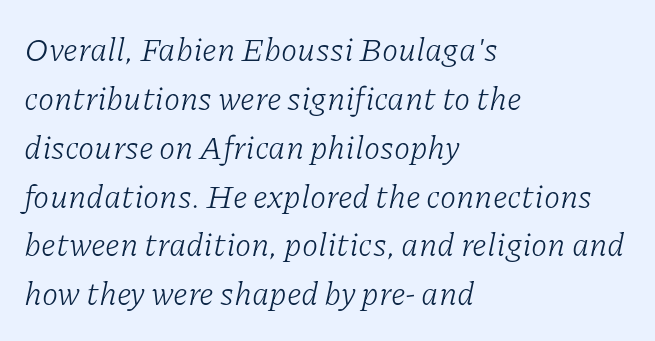
{"serif": "yes", "italic": "yes", "lean": "right", "slant_degrees": 11, "bold": "no", "weight": "light", "width": "normal", "stroke_contrast": "low", "x_height": "medium", "monospaced": "no", "underline": "no", "align": "left", "line_spacing": "normal", "line_spacing_ratio": 1.48, "letter_spacing": "normal", "letter_spacing_em": 0.0, "glyph_px": 33}
